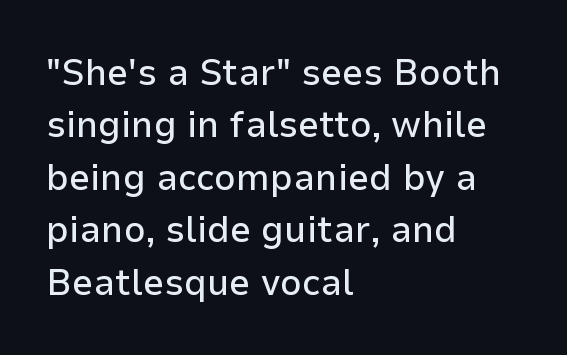
{"serif": "no", "italic": "no", "width": "normal", "stroke_contrast": "low", "x_height": "medium", "monospaced": "no", "underline": "no", "align": "left", "line_spacing": "normal", "line_spacing_ratio": 1.38, "letter_spacing": "normal", "letter_spacing_em": 0.0, "glyph_px": 38}
